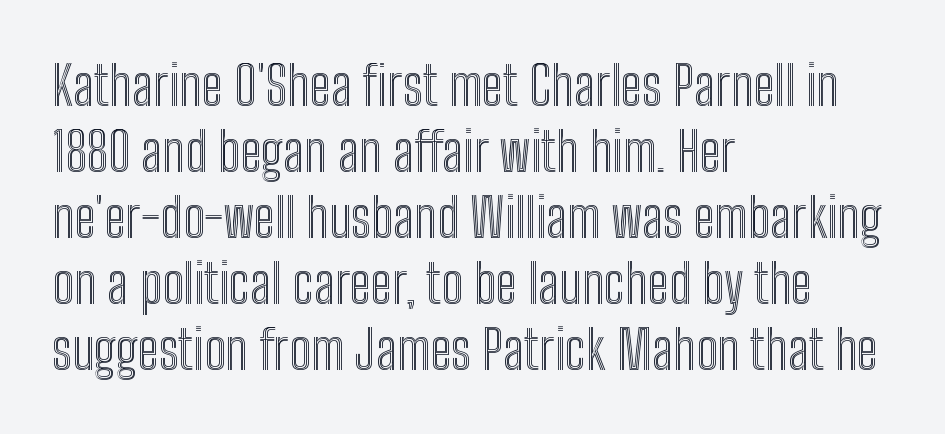
{"italic": "no", "width": "condensed", "x_height": "medium", "monospaced": "no", "underline": "no", "align": "left", "line_spacing_ratio": 1.22, "letter_spacing": "normal", "letter_spacing_em": 0.0, "glyph_px": 54}
